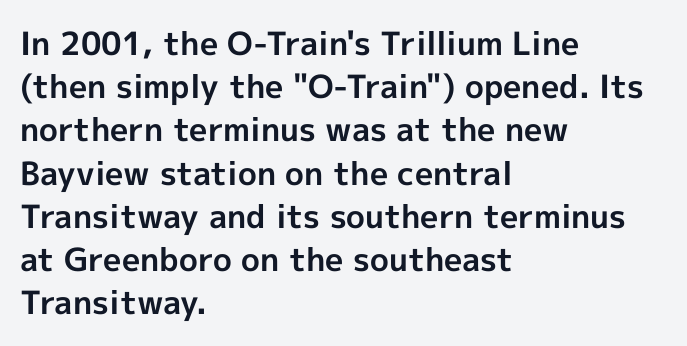
{"serif": "no", "italic": "no", "bold": "yes", "weight": "bold", "width": "normal", "x_height": "medium", "monospaced": "no", "underline": "no", "align": "left", "line_spacing": "normal", "line_spacing_ratio": 1.35, "letter_spacing": "normal", "letter_spacing_em": 0.0, "glyph_px": 32}
